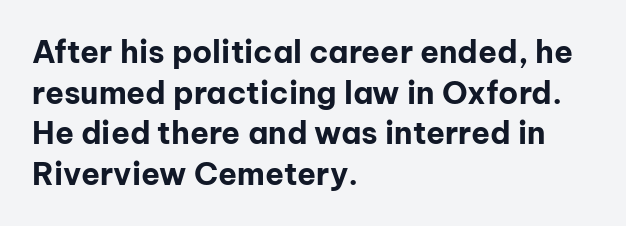
The face used here is proportionally spaced, like ordinary book or web type. Typesetter's note: full bold, strokes at maximum text heaviness. This is the regular roman posture of the typeface. The lines in this sample share a left origin and differ only in where they stop.
